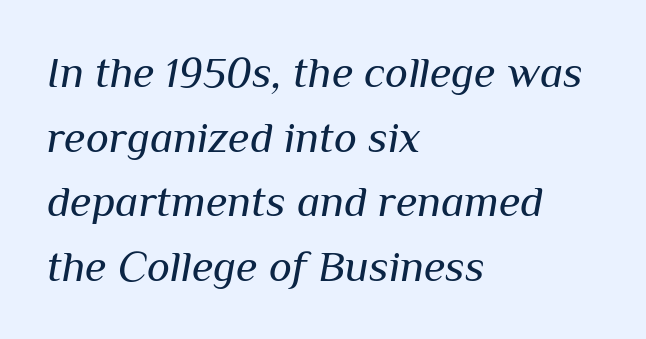
Italic? Definitely — the glyphs are oblique. No extra tracking has been applied to these lines. Left-aligned paragraph, ragged on the right. The face used here is proportionally spaced, like ordinary book or web type.
